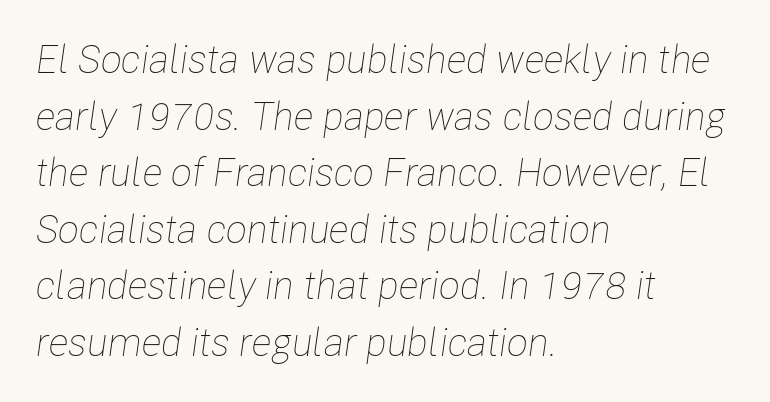
Q: Is the text bold? A: No.
Q: Is the text italic (slanted)? A: Yes, it leans right by about 8 degrees.
Q: Is the text underlined? A: No.
Q: How is the paragraph aligned? A: Left-aligned.
Q: Is the spacing between letters normal or unusually wide? A: Normal.
Q: Is the spacing between lines tight, normal or loose? A: Normal.
Q: Width (condensed, normal, or wide)? A: Condensed.
Q: Stroke contrast? A: Low.
Q: x-height? A: Medium.
Q: Monospaced? A: No.
